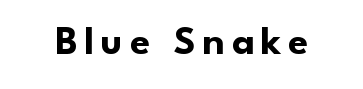
Note: no serifs on the glyphs. Look at the stroke-to-counter ratio: heavy, a bold. The font's upright variant was chosen for this text. The rendering uses natural spacing where letterforms have individual widths. Plain, unruled lines of type.
